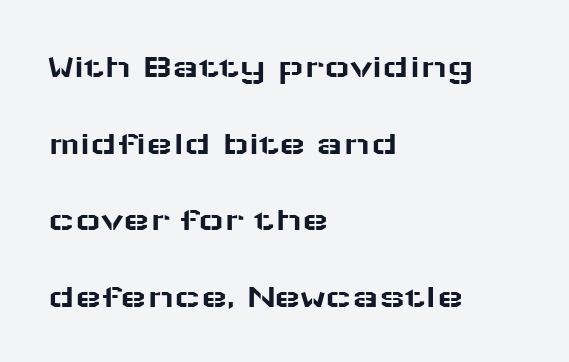
{"serif": "no", "italic": "no", "width": "wide", "stroke_contrast": "low", "x_height": "medium", "monospaced": "no", "underline": "no", "align": "left", "line_spacing": "loose", "line_spacing_ratio": 2.19, "letter_spacing": "normal", "letter_spacing_em": 0.0, "glyph_px": 35}
